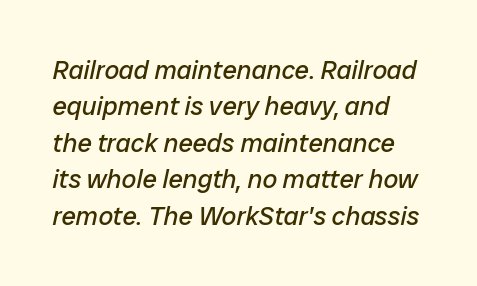
Q: Is the text bold? A: No.
Q: Is the text italic (slanted)? A: Yes, it leans right by about 12 degrees.
Q: Is the text underlined? A: No.
Q: Is the spacing between letters normal or unusually wide? A: Normal.
Q: Is the spacing between lines tight, normal or loose? A: Normal.
